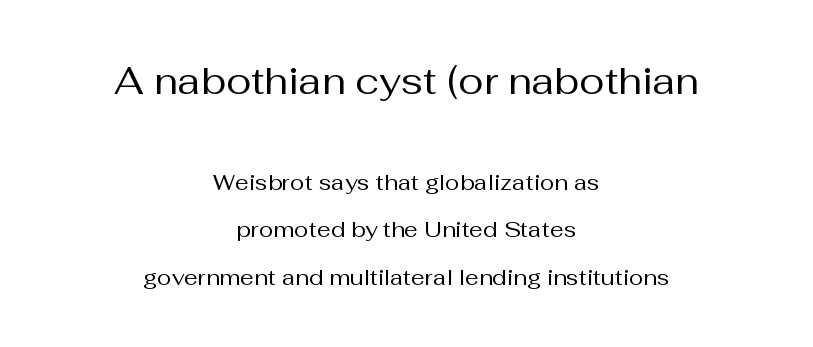
The image shows 38 px regular-weight sans-serif type, upright; set centered, loose line spacing (2.15x), normal letter spacing, not underlined; the first (top) block is 1.73x larger; medium stroke contrast and a medium x-height.
